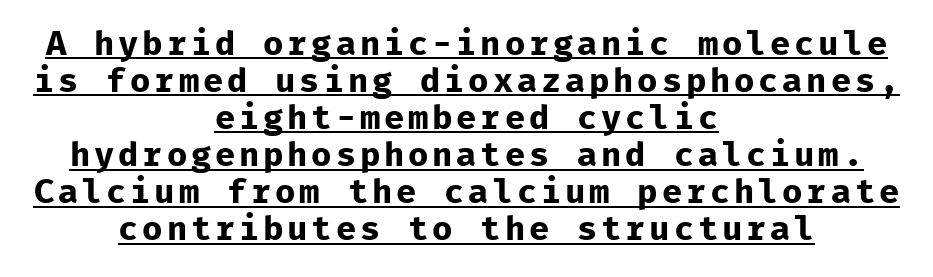
Every character here occupies the same horizontal width, giving the sample a typewriter-like rhythm. Neither beginnings nor endings align; midpoints do. Decoration check: the copy is underlined. The leading is snug, giving the passage a crowded texture. Stroke terminals: plain, sans-serif. In terms of posture, this sample is upright.
